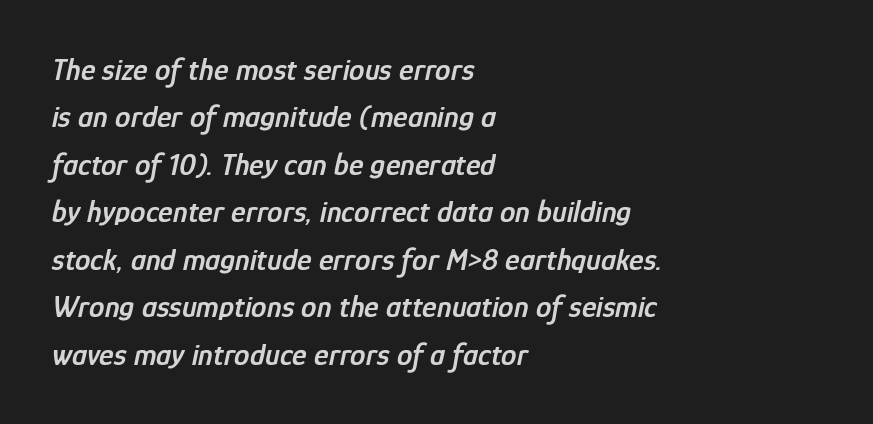
Q: Is the text bold? A: Semi-bold.
Q: Is the text italic (slanted)? A: Yes, it leans right by about 12 degrees.
Q: Is the text underlined? A: No.
Q: How is the paragraph aligned? A: Left-aligned.
Q: Is the spacing between letters normal or unusually wide? A: Normal.
Q: Is the spacing between lines tight, normal or loose? A: Normal.
Q: Width (condensed, normal, or wide)? A: Condensed.
Q: Stroke contrast? A: Low.
Q: x-height? A: Medium.
Q: Monospaced? A: No.
